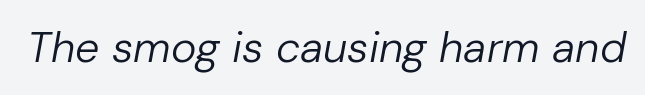
{"italic": "yes", "lean": "right", "slant_degrees": 10, "bold": "no", "weight": "regular", "width": "normal", "stroke_contrast": "low", "x_height": "medium", "monospaced": "no", "underline": "no", "letter_spacing": "normal", "letter_spacing_em": 0.0, "glyph_px": 43}
